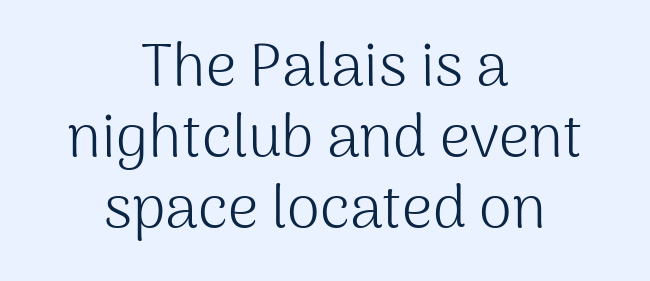
Does the lettering tilt? It doesn't — this is upright. Grotesque or geometric, the face here clearly has no serifs. Descenders are the only things crossing below the line. The lines in this sample share a center point and differ in where they start and stop. The face used here is rendered with its standard letterfit.
